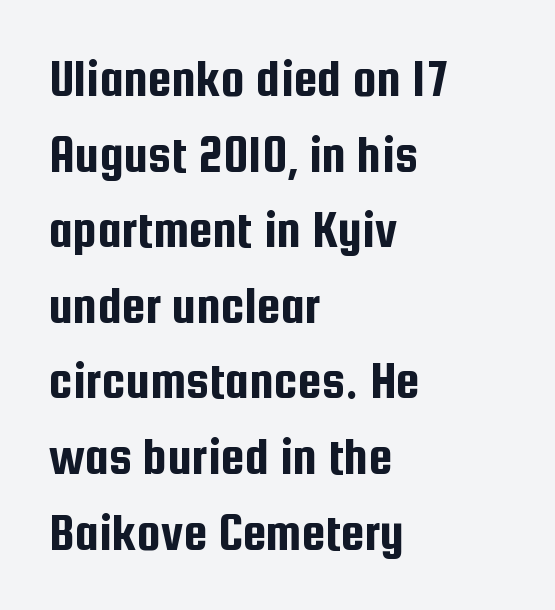
{"serif": "no", "italic": "no", "width": "condensed", "stroke_contrast": "low", "x_height": "medium", "monospaced": "no", "underline": "no", "align": "left", "line_spacing": "normal", "line_spacing_ratio": 1.4, "letter_spacing": "normal", "letter_spacing_em": 0.0, "glyph_px": 54}
